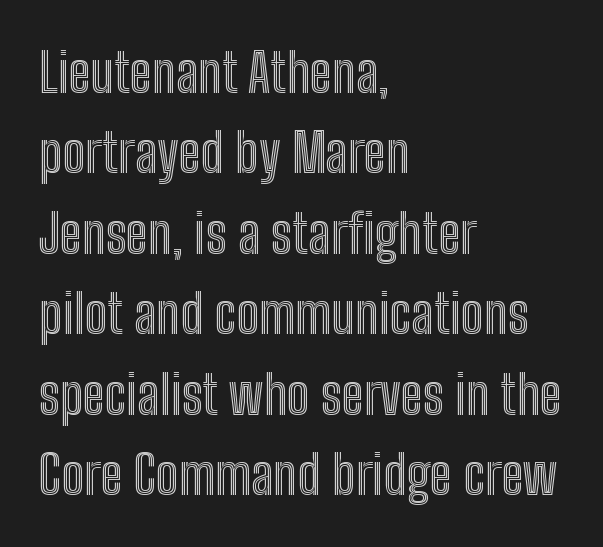
Caption: standard tracking, unaltered. The font's upright variant was chosen for this text. The strip under each line holds only bare page. Note the varied advance widths — an 'i' is clearly narrower than an 'm'. The rendering anchors every line to the left-hand side.
